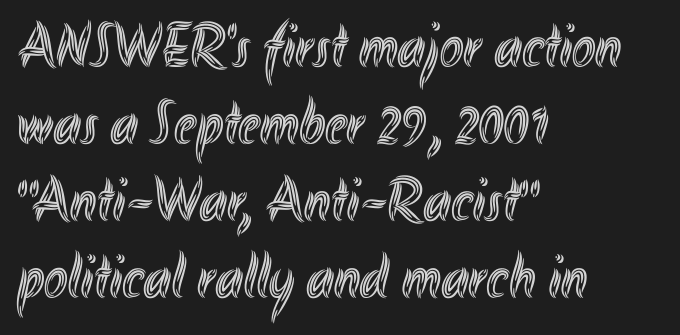
The image shows 63 px condensed type; set left-aligned, line spacing 1.22x, normal letter spacing, not underlined; a small x-height.
